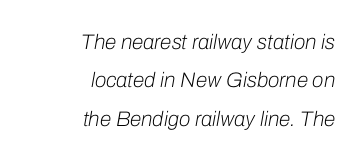
The image shows 21 px text type, italic (leaning right); set right-aligned, line spacing 1.83x, normal letter spacing, not underlined.
